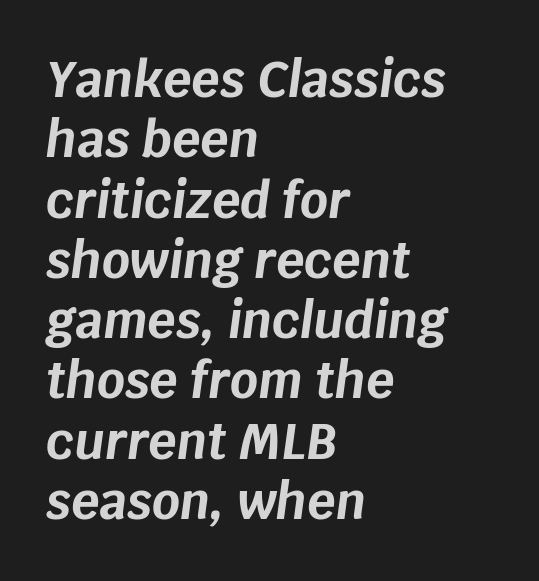
Has an underline been added? It has not. Is this a fixed-width face? No — the glyphs have proportional, varying widths. Tracking here is standard; glyphs follow each other at the usual distance. Teacher's note: observe the even left margin — that is flush-left alignment. Typographic density is high because the face is bold.
